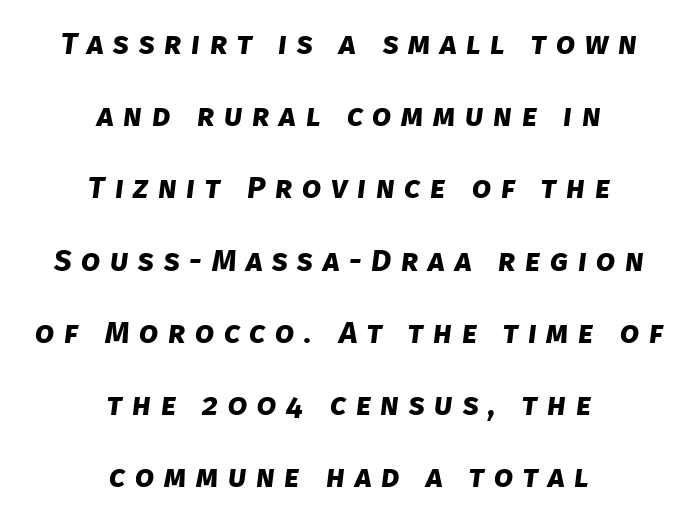
Q: Is the text bold? A: Yes.
Q: Is the typeface a serif or a sans-serif typeface? A: Sans-serif.
Q: Is the text underlined? A: No.
Q: How is the paragraph aligned? A: Centered.
Q: Is the spacing between letters normal or unusually wide? A: Unusually wide.
Q: Is the spacing between lines tight, normal or loose? A: Loose.
Q: Width (condensed, normal, or wide)? A: Normal.
Q: Stroke contrast? A: Low.
Q: x-height? A: Large.
Q: Monospaced? A: No.
